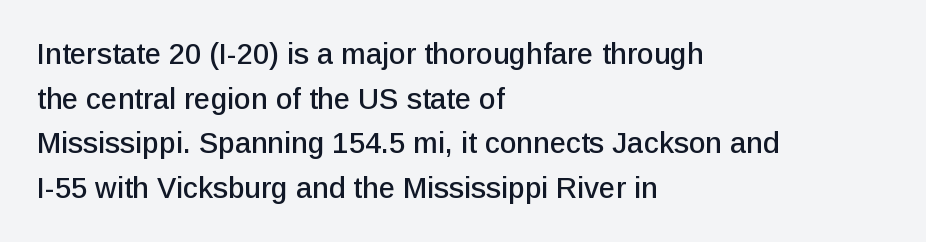
The image shows 29 px sans-serif type, upright; set left-aligned, normal line spacing (1.54x), normal letter spacing, not underlined; low stroke contrast and a medium x-height.
